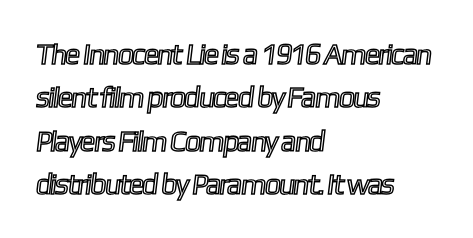
{"width": "condensed", "x_height": "medium", "monospaced": "no", "underline": "no", "align": "left", "line_spacing": "normal", "line_spacing_ratio": 1.5, "letter_spacing": "normal", "letter_spacing_em": 0.0, "glyph_px": 29}
